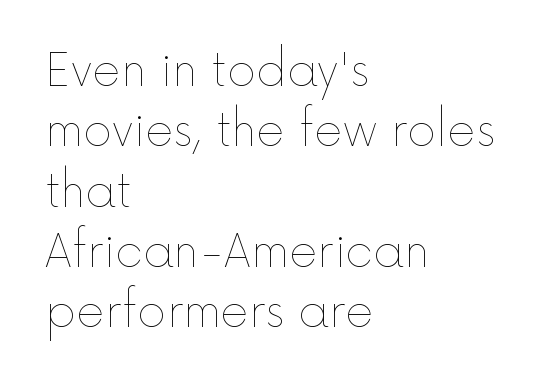
Lines of text with bare space underneath. Short note: letters normally spaced. Nope, not italic — everything's standing straight. Weight: regular or lighter. Character widths vary here, with narrow letters taking less room than wide ones.
